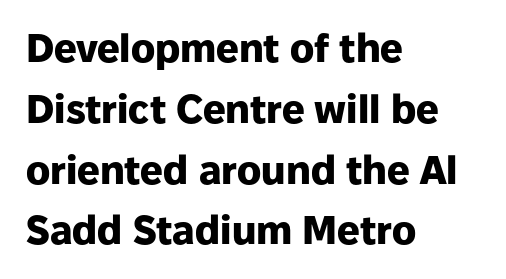
The image shows 40 px heavy sans-serif type, upright; set left-aligned, normal line spacing (1.52x), normal letter spacing, not underlined; low stroke contrast and a medium x-height.
